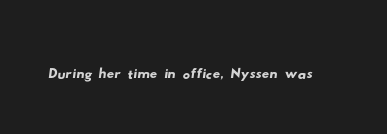
Type without underlining. Students, note that the glyphs here touch the page at normal intervals. This sample uses a sans-serif face. The letters advance in unequal steps, a hallmark of proportional type.
